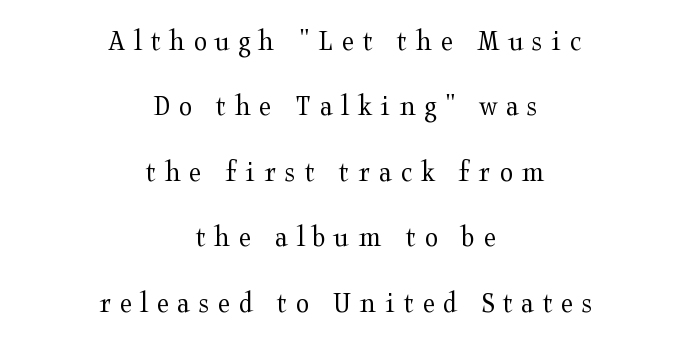
A great deal of white space separates one row of letters from the next. This sample uses an upright cut, with every glyph sitting square on the baseline. Notice how the passage keeps no hard edge, just a central spine. This sample uses expanded letter spacing, leaving extra air between glyphs. Small tapered or slab feet sit at the stroke ends, so this counts as serif.
